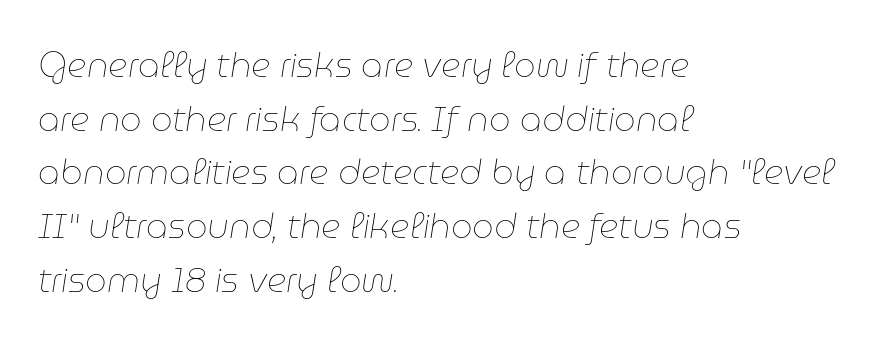
The paragraph shown leans on its left margin. No word sits above an underline. Emphasis-style slanted type is in use. The lines sit at an ordinary, default distance from one another. Short note: letters normally spaced. The font sits on the lighter half of the weight spectrum, regular included.
